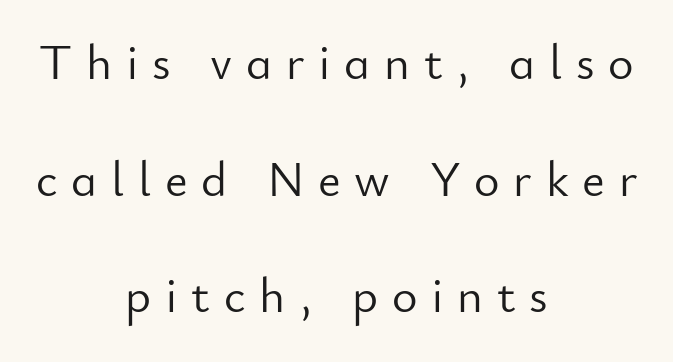
This is roman type, the default non-slanted kind. There is plenty of visible air inserted between adjacent glyphs. No heavy texture on the line: the type isn't bold. If you measured baseline to baseline, you'd find a long distance. Only glyphs here, with clear space below each row. The rag falls on both sides of this text block equally.
